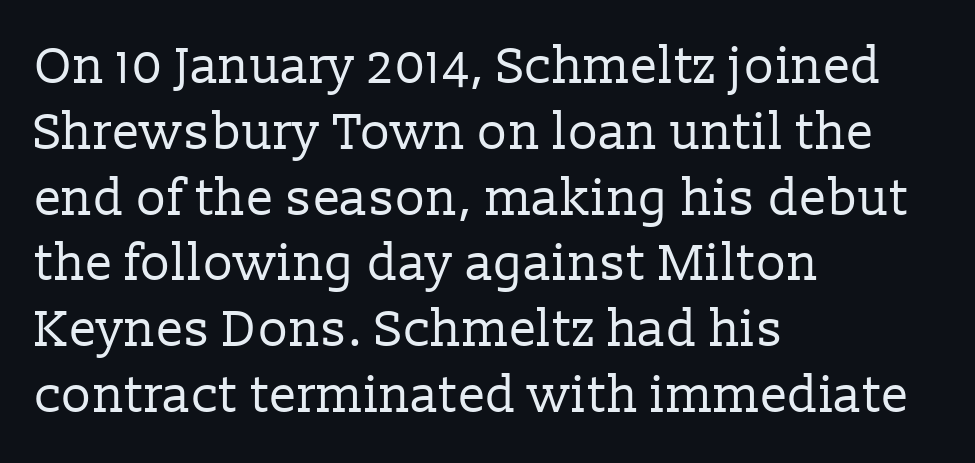
{"serif": "yes", "italic": "no", "bold": "no", "weight": "regular", "width": "normal", "stroke_contrast": "low", "x_height": "medium", "monospaced": "no", "underline": "no", "align": "left", "line_spacing": "normal", "line_spacing_ratio": 1.29, "letter_spacing": "normal", "letter_spacing_em": 0.0, "glyph_px": 51}
